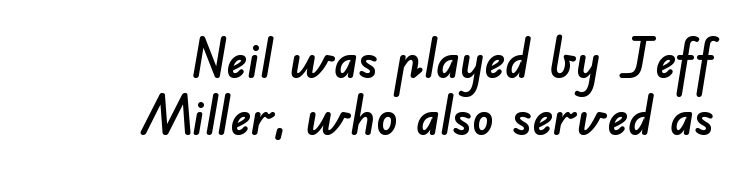
Q: Is the typeface a serif or a sans-serif typeface? A: Sans-serif.
Q: Is the text underlined? A: No.
Q: How is the paragraph aligned? A: Right-aligned.
Q: Is the spacing between letters normal or unusually wide? A: Normal.
Q: Is the spacing between lines tight, normal or loose? A: Tight.
Q: Width (condensed, normal, or wide)? A: Normal.
Q: Stroke contrast? A: Low.
Q: x-height? A: Small.
Q: Monospaced? A: No.
